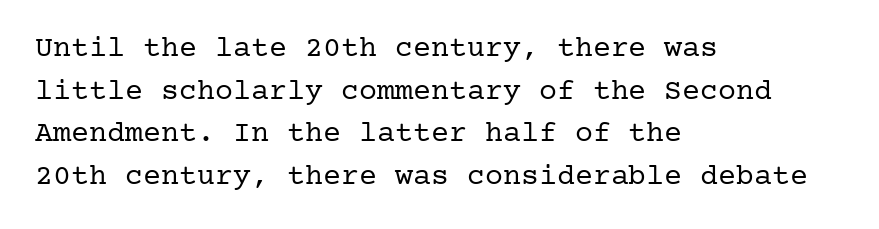
The letters stand upright; this is a roman face. Font category for this specimen: serif. The passage shown has conventional tracking throughout. The weight tops out at a normal text grade.
